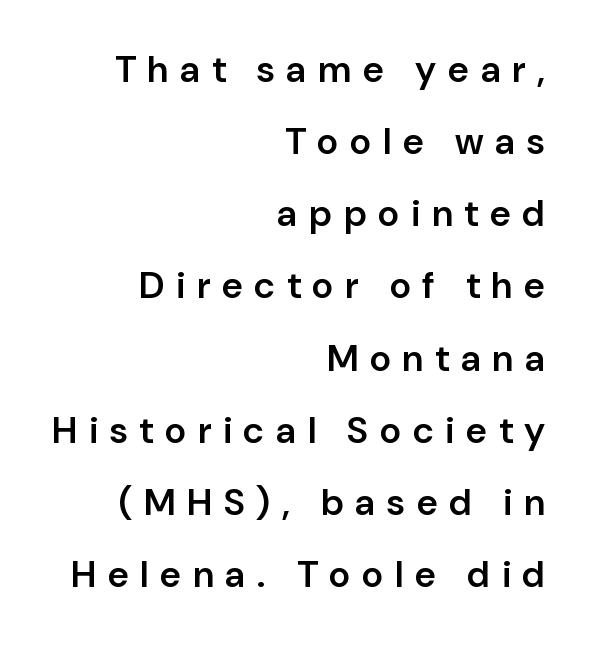
{"serif": "no", "italic": "no", "bold": "semi", "weight": "semibold", "width": "normal", "stroke_contrast": "low", "x_height": "medium", "monospaced": "no", "underline": "no", "align": "right", "line_spacing": "loose", "line_spacing_ratio": 1.95, "letter_spacing": "wide", "letter_spacing_em": 0.32, "glyph_px": 37}
